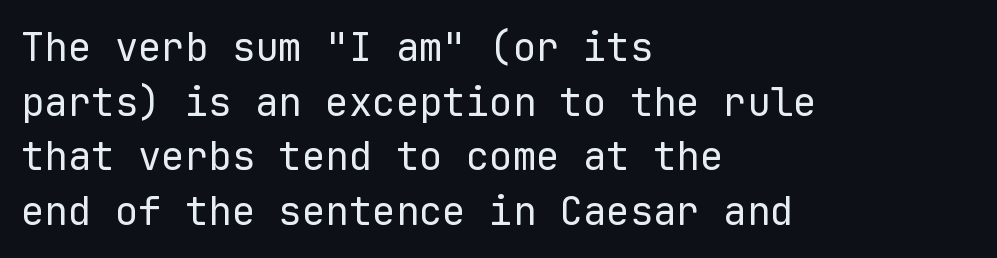
The image shows 39 px regular-weight sans-serif type, upright, monospaced; set left-aligned, normal line spacing (1.4x), normal letter spacing, not underlined; low stroke contrast and a medium x-height.
